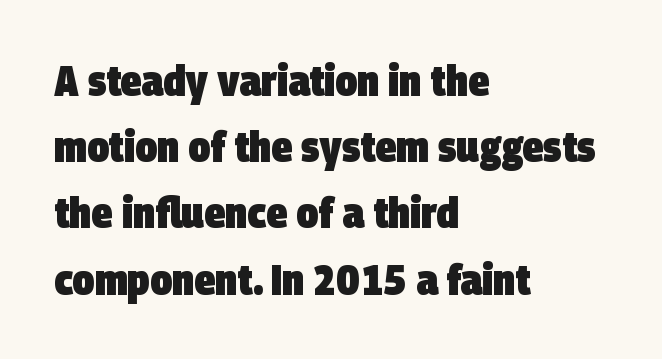
Students, note that the glyphs here touch the page at normal intervals. Teacher's note: observe the even left margin — that is flush-left alignment. These words are printed bold, with thick strokes throughout. The foot of each line stays bare and open. Is this a sans? Yes — the strokes have no serifs.
